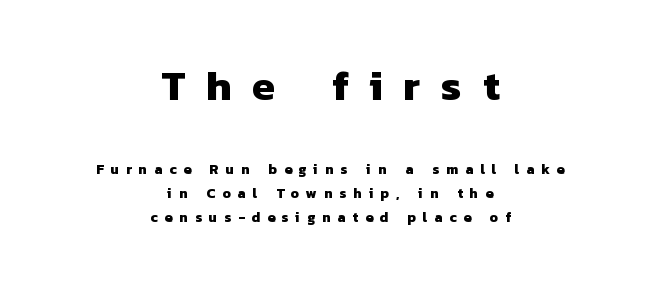
Q: Is the text bold? A: Yes.
Q: Is the typeface a serif or a sans-serif typeface? A: Sans-serif.
Q: Is the text underlined? A: No.
Q: How is the paragraph aligned? A: Centered.
Q: Is the spacing between letters normal or unusually wide? A: Unusually wide.
Q: Which block of text is set in a larger size, the first (top) or the second (bottom)? A: The first (top) one.
Q: Width (condensed, normal, or wide)? A: Normal.
Q: Stroke contrast? A: Low.
Q: x-height? A: Medium.
Q: Monospaced? A: No.
